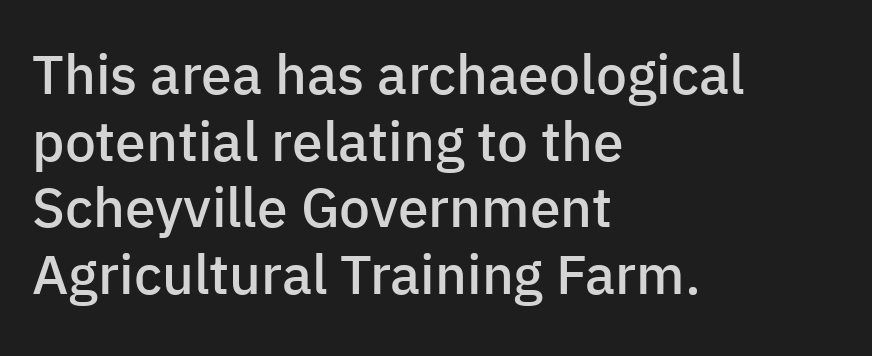
Q: Is the text bold? A: Semi-bold.
Q: Is the text italic (slanted)? A: No, it is upright.
Q: Is the typeface a serif or a sans-serif typeface? A: Sans-serif.
Q: Is the text underlined? A: No.
Q: How is the paragraph aligned? A: Left-aligned.
Q: Is the spacing between letters normal or unusually wide? A: Normal.
Q: Width (condensed, normal, or wide)? A: Normal.
Q: Stroke contrast? A: Low.
Q: x-height? A: Medium.
Q: Monospaced? A: No.
